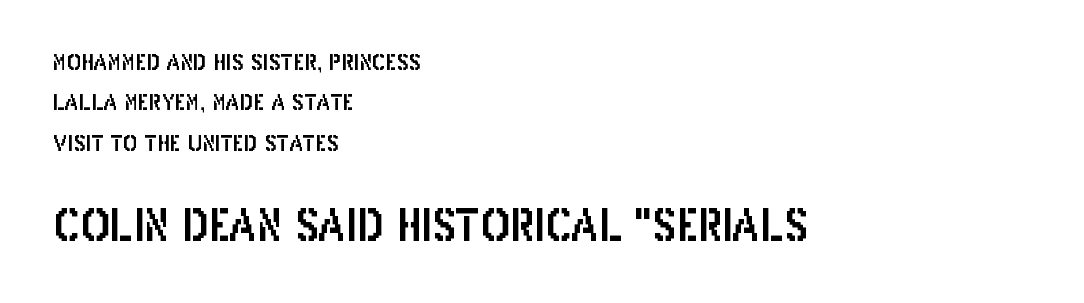
Q: Is the text italic (slanted)? A: No, it is upright.
Q: Is the typeface a serif or a sans-serif typeface? A: Sans-serif.
Q: Is the text underlined? A: No.
Q: How is the paragraph aligned? A: Left-aligned.
Q: Is the spacing between letters normal or unusually wide? A: Normal.
Q: Which block of text is set in a larger size, the first (top) or the second (bottom)? A: The second (bottom) one.
Q: Width (condensed, normal, or wide)? A: Condensed.
Q: Stroke contrast? A: Low.
Q: x-height? A: Large.
Q: Monospaced? A: No.
